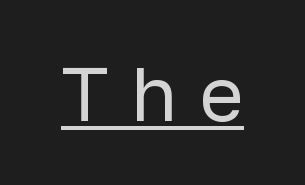
Q: Is the text bold? A: No.
Q: Is the text italic (slanted)? A: No, it is upright.
Q: Is the typeface a serif or a sans-serif typeface? A: Sans-serif.
Q: Is the text underlined? A: Yes.
Q: Is the spacing between letters normal or unusually wide? A: Unusually wide.
Q: Width (condensed, normal, or wide)? A: Normal.
Q: Stroke contrast? A: Low.
Q: x-height? A: Medium.
Q: Monospaced? A: No.
